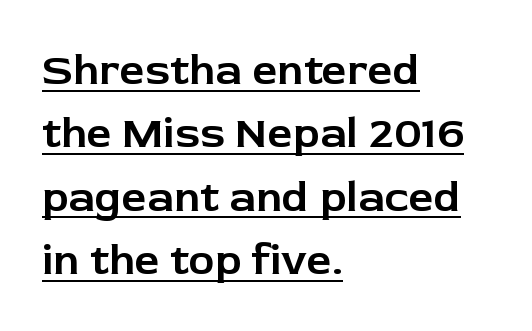
Q: Is the text italic (slanted)? A: No, it is upright.
Q: Is the typeface a serif or a sans-serif typeface? A: Sans-serif.
Q: Is the text underlined? A: Yes.
Q: How is the paragraph aligned? A: Left-aligned.
Q: Is the spacing between letters normal or unusually wide? A: Normal.
Q: Is the spacing between lines tight, normal or loose? A: Normal.
Q: Width (condensed, normal, or wide)? A: Normal.
Q: Stroke contrast? A: Low.
Q: x-height? A: Medium.
Q: Monospaced? A: No.
